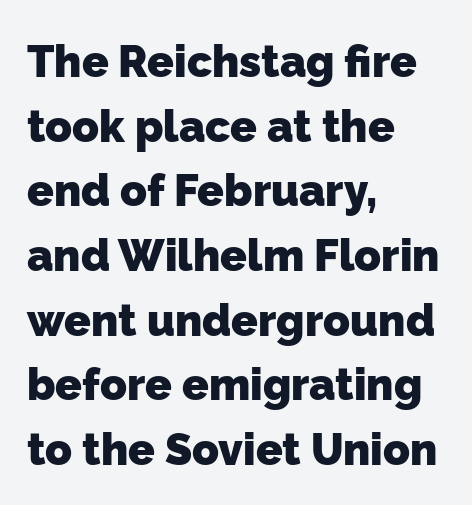
Q: Is the text bold? A: Yes.
Q: Is the typeface a serif or a sans-serif typeface? A: Sans-serif.
Q: Is the text underlined? A: No.
Q: How is the paragraph aligned? A: Left-aligned.
Q: Is the spacing between letters normal or unusually wide? A: Normal.
Q: Is the spacing between lines tight, normal or loose? A: Normal.
Q: Width (condensed, normal, or wide)? A: Normal.
Q: Stroke contrast? A: Low.
Q: x-height? A: Medium.
Q: Monospaced? A: No.
